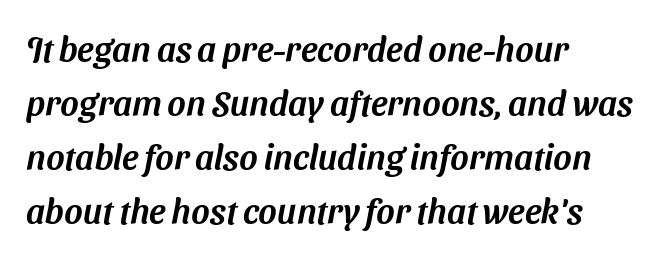
Q: Is the typeface a serif or a sans-serif typeface? A: Sans-serif.
Q: Is the text underlined? A: No.
Q: How is the paragraph aligned? A: Left-aligned.
Q: Is the spacing between letters normal or unusually wide? A: Normal.
Q: Is the spacing between lines tight, normal or loose? A: Normal.
Q: Width (condensed, normal, or wide)? A: Normal.
Q: Stroke contrast? A: Medium.
Q: x-height? A: Medium.
Q: Monospaced? A: No.
